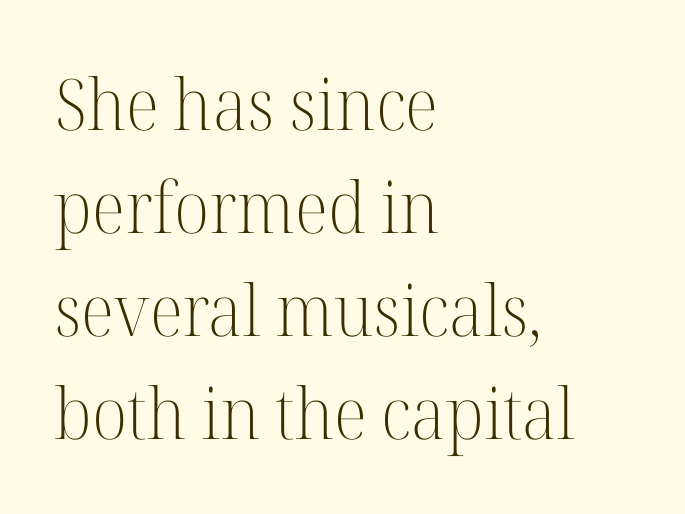
Q: Is the text bold? A: No.
Q: Is the text italic (slanted)? A: No, it is upright.
Q: Is the typeface a serif or a sans-serif typeface? A: Serif.
Q: Is the text underlined? A: No.
Q: How is the paragraph aligned? A: Left-aligned.
Q: Is the spacing between letters normal or unusually wide? A: Normal.
Q: Is the spacing between lines tight, normal or loose? A: Normal.
Q: Width (condensed, normal, or wide)? A: Normal.
Q: Stroke contrast? A: High.
Q: x-height? A: Medium.
Q: Monospaced? A: No.
